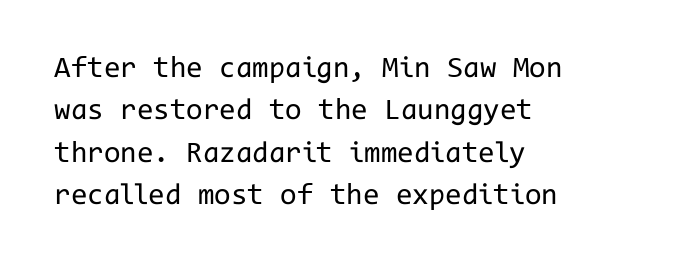
Q: Is the text bold? A: No.
Q: Is the text italic (slanted)? A: No, it is upright.
Q: Is the typeface a serif or a sans-serif typeface? A: Sans-serif.
Q: Is the text underlined? A: No.
Q: How is the paragraph aligned? A: Left-aligned.
Q: Is the spacing between letters normal or unusually wide? A: Normal.
Q: Is the spacing between lines tight, normal or loose? A: Normal.
Q: Width (condensed, normal, or wide)? A: Normal.
Q: Stroke contrast? A: Low.
Q: x-height? A: Medium.
Q: Monospaced? A: Yes.
